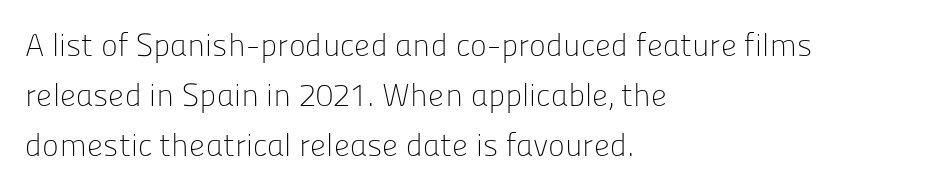
The image shows 32 px light sans-serif type, upright; set left-aligned, normal line spacing (1.56x), normal letter spacing, not underlined; low stroke contrast and a medium x-height.
